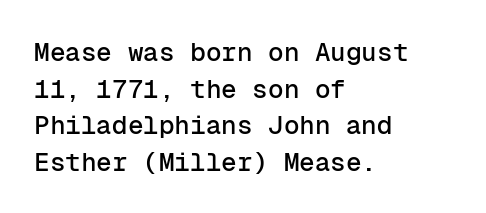
Here the glyphs are tracked normally, forming tight word shapes. Upright lettering throughout. Underline: absent. The lines are quadded left.
